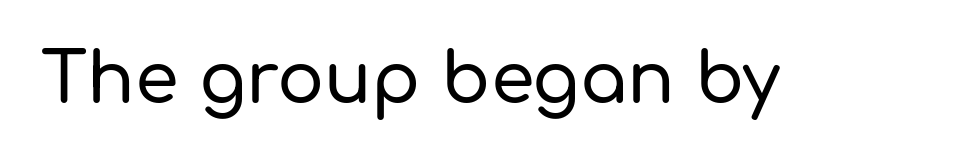
The image shows 70 px sans-serif type, upright; set normal letter spacing, not underlined; low stroke contrast and a medium x-height.
